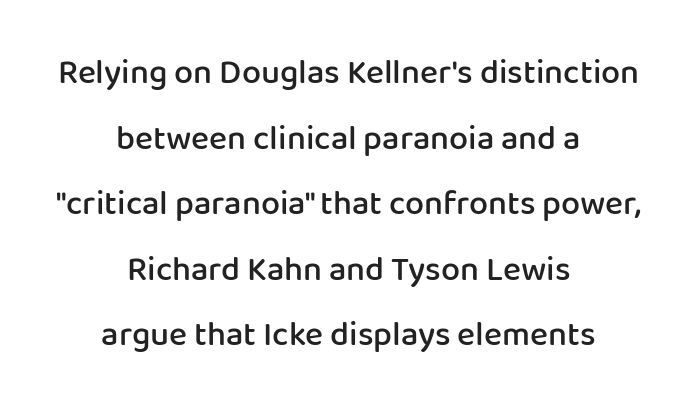
Where is the straight margin? There isn't one; the lines are centered. As a designer I'd log this as weight 600, semibold. Quick note: underline off. Compared with typical body copy, the letter spacing here is the same. The lettering stays uniformly vertical, giving the passage a roman look. The text was rendered using a sans face with plain stroke endings.
